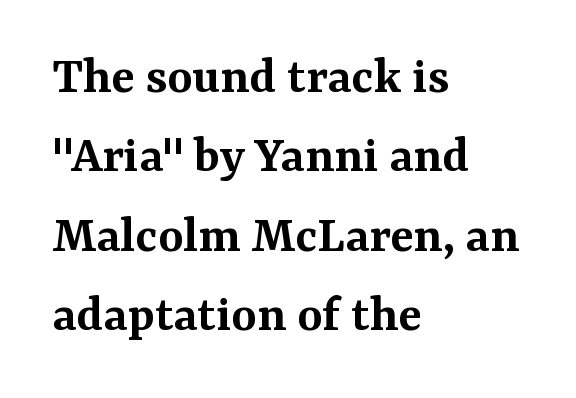
The image shows 54 px semibold serif type, upright; set left-aligned, normal line spacing (1.47x), normal letter spacing, not underlined; medium stroke contrast and a medium x-height.
